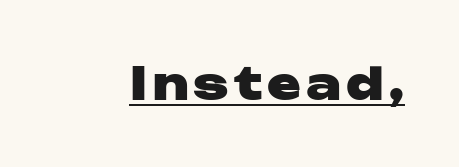
Q: Is the text bold? A: Yes.
Q: Is the text italic (slanted)? A: No, it is upright.
Q: Is the typeface a serif or a sans-serif typeface? A: Sans-serif.
Q: Is the text underlined? A: Yes.
Q: Width (condensed, normal, or wide)? A: Wide.
Q: Stroke contrast? A: Low.
Q: x-height? A: Medium.
Q: Monospaced? A: No.
